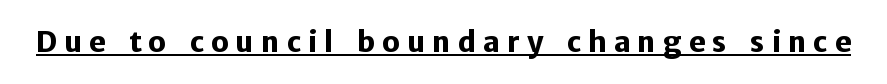
The image shows 28 px heavy sans-serif type, upright; set unusually wide letter spacing (+0.25 em), underlined; low stroke contrast and a medium x-height.
